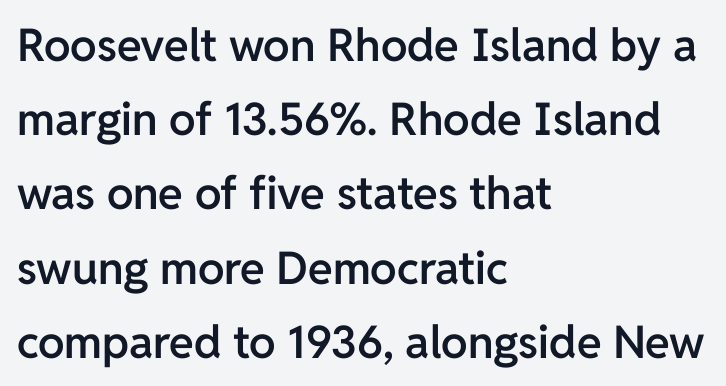
Vertical spacing — default. Quick note: not italic, upright. The font family rendered here belongs to the sans-serif group. The letterforms sit shoulder to shoulder at normal distance. Alignment: flush left.
